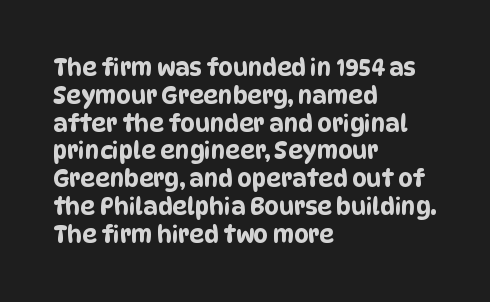
The image shows 23 px text type; set left-aligned, line spacing 1.21x, normal letter spacing, not underlined.
